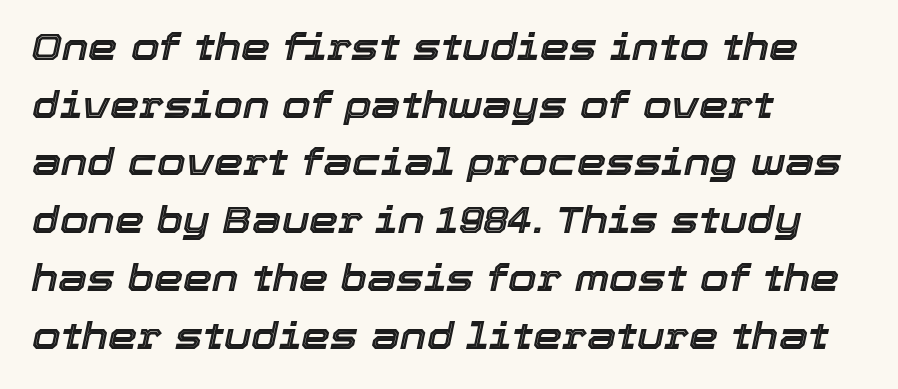
{"italic": "yes", "lean": "right", "slant_degrees": 12, "width": "normal", "x_height": "medium", "monospaced": "no", "underline": "no", "align": "left", "line_spacing": "normal", "line_spacing_ratio": 1.56, "letter_spacing": "normal", "letter_spacing_em": 0.0, "glyph_px": 37}
